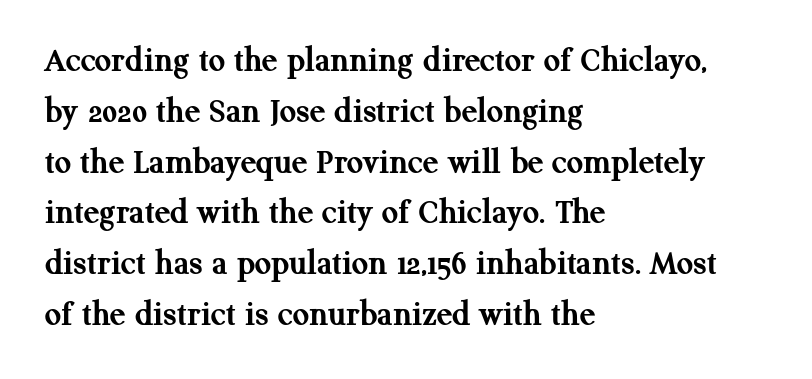
Q: Is the text bold? A: Yes.
Q: Is the text italic (slanted)? A: No, it is upright.
Q: Is the typeface a serif or a sans-serif typeface? A: Serif.
Q: Is the text underlined? A: No.
Q: How is the paragraph aligned? A: Left-aligned.
Q: Is the spacing between letters normal or unusually wide? A: Normal.
Q: Is the spacing between lines tight, normal or loose? A: Normal.
Q: Width (condensed, normal, or wide)? A: Normal.
Q: Stroke contrast? A: Medium.
Q: x-height? A: Medium.
Q: Monospaced? A: No.
